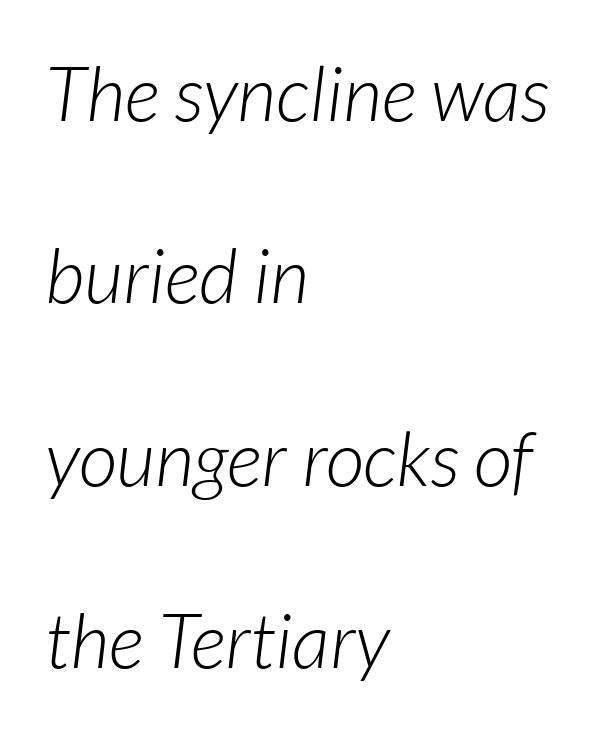
{"italic": "yes", "lean": "right", "slant_degrees": 7, "bold": "no", "weight": "light", "width": "normal", "stroke_contrast": "low", "x_height": "medium", "monospaced": "no", "underline": "no", "align": "left", "line_spacing": "loose", "line_spacing_ratio": 2.4, "letter_spacing": "normal", "letter_spacing_em": 0.0, "glyph_px": 76}
